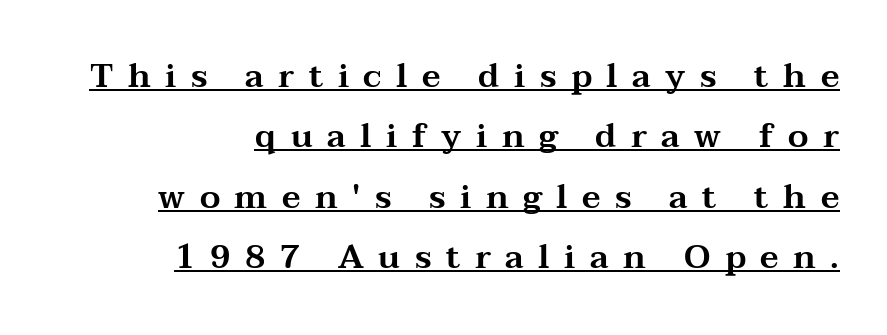
The lettering stays uniformly vertical, giving the passage a roman look. Each letter's strokes conclude with small projecting serifs. The passage is arranged like a letterhead date or caption credit — flush right. The sample's only ornament is a line tracing under the words.
